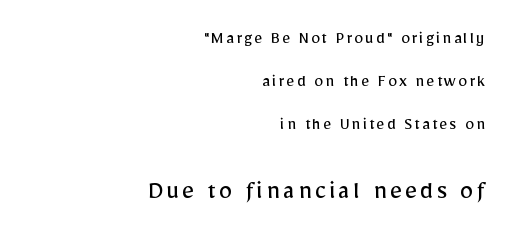
The letters in the lower block stand taller than those in the block above. These lines are set flush right with a ragged left edge. Baseline-to-baseline distance is far greater than the letter height. The typeface has the unassuming heft of standard copy or less. Does the lettering tilt? It doesn't — this is upright.
